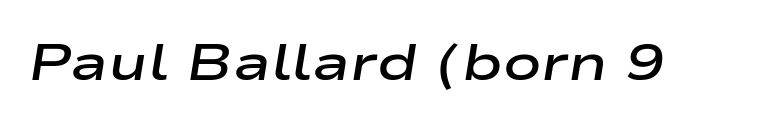
No extra tracking has been applied to these lines. Is this a fixed-width face? No — the glyphs have proportional, varying widths. Bare-footed words on every line. Yep, that's italic — everything's leaning. Weight: semibold (demi).
